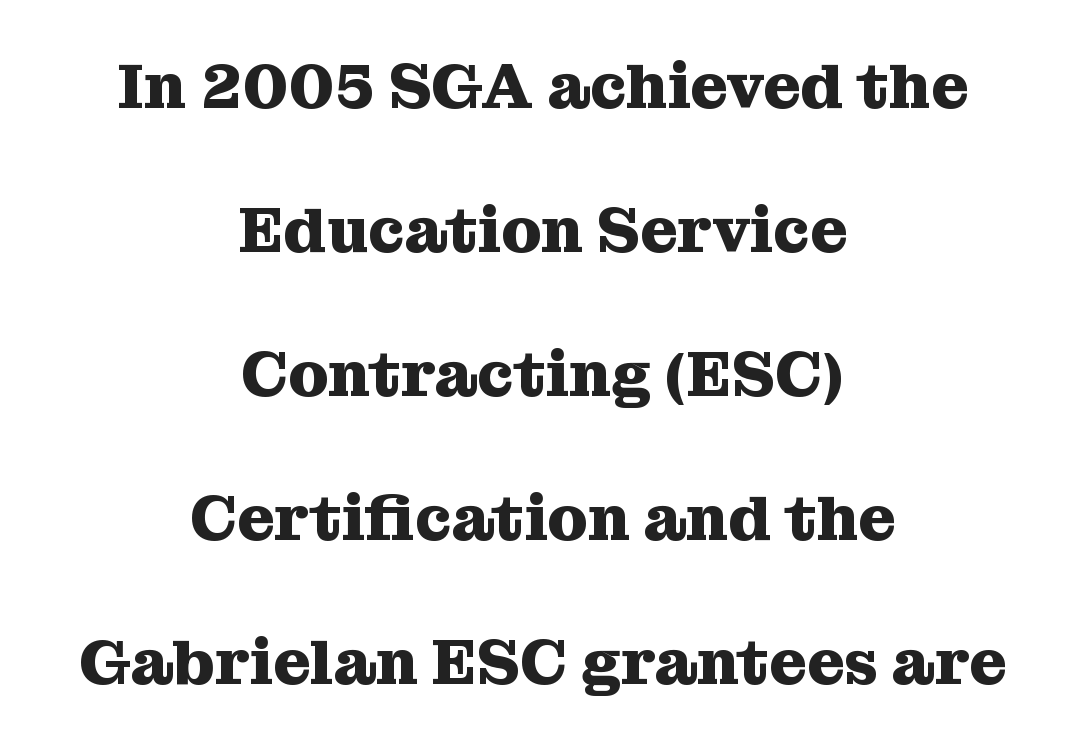
{"serif": "yes", "italic": "no", "bold": "yes", "weight": "heavy", "width": "normal", "stroke_contrast": "medium", "x_height": "medium", "monospaced": "no", "underline": "no", "align": "center", "line_spacing": "loose", "line_spacing_ratio": 2.25, "letter_spacing": "normal", "letter_spacing_em": 0.0, "glyph_px": 64}
